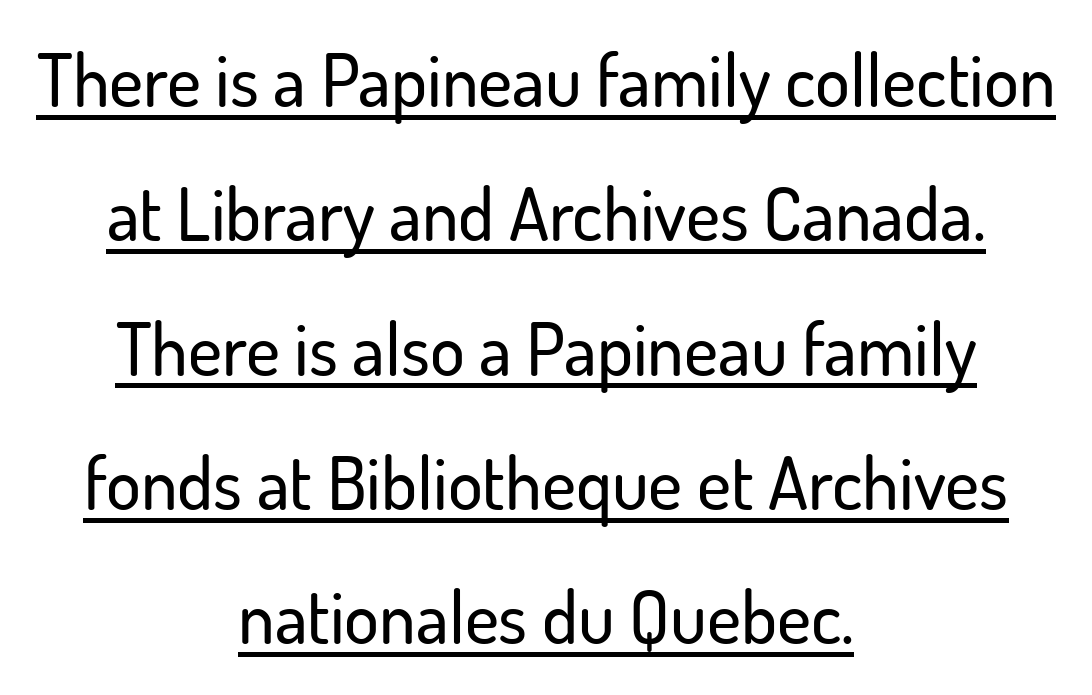
The image shows 73 px sans-serif type, upright; set centered, line spacing 1.84x, normal letter spacing, underlined; low stroke contrast and a small x-height.
